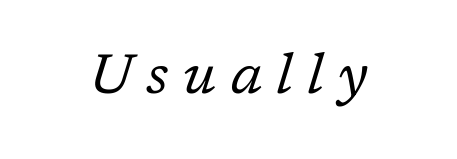
The image shows 56 px regular-weight serif type, italic (leaning right); set unusually wide letter spacing (+0.26 em), not underlined; low stroke contrast and a medium x-height.
